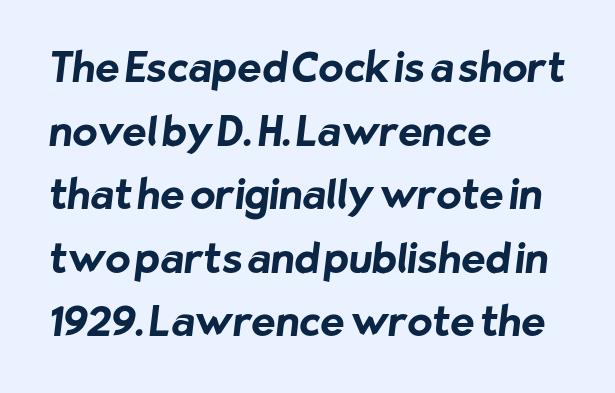
The image shows 41 px bold sans-serif type; set left-aligned, normal line spacing (1.55x), normal letter spacing, not underlined; low stroke contrast and a medium x-height.
